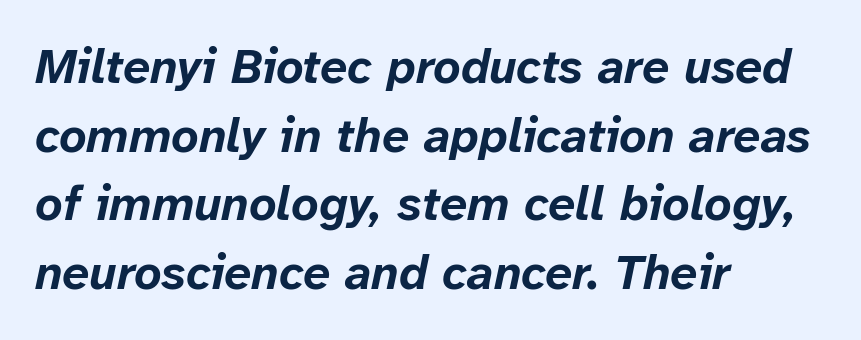
Q: Is the text bold? A: Yes.
Q: Is the text italic (slanted)? A: Yes, it leans right by about 12 degrees.
Q: Is the text underlined? A: No.
Q: How is the paragraph aligned? A: Left-aligned.
Q: Is the spacing between letters normal or unusually wide? A: Normal.
Q: Is the spacing between lines tight, normal or loose? A: Normal.
Q: Width (condensed, normal, or wide)? A: Normal.
Q: Stroke contrast? A: Low.
Q: x-height? A: Medium.
Q: Monospaced? A: No.
